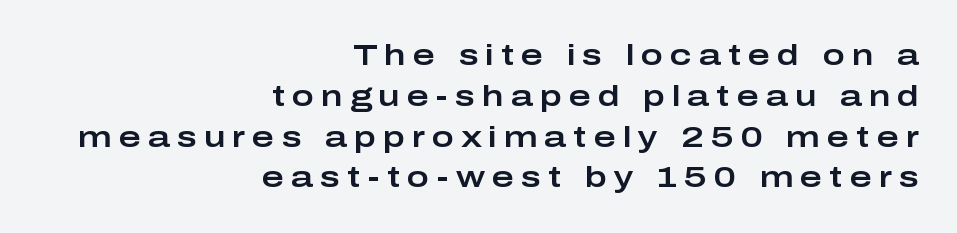
{"serif": "no", "italic": "no", "width": "wide", "stroke_contrast": "low", "x_height": "medium", "monospaced": "no", "underline": "no", "align": "right", "line_spacing": "normal", "line_spacing_ratio": 1.36, "letter_spacing": "wide", "letter_spacing_em": 0.23, "glyph_px": 30}
